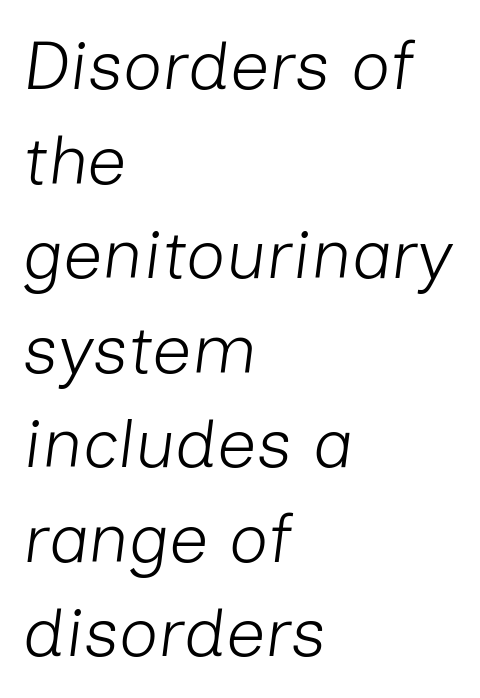
A clean baseline with only descenders dipping below it. Heft: none added — not bold. Looks like regular typesetting: each glyph gets only the width it needs. Baseline-to-baseline distance is the conventional proportion of letter height. In CSS terms this would be text-align: left.
